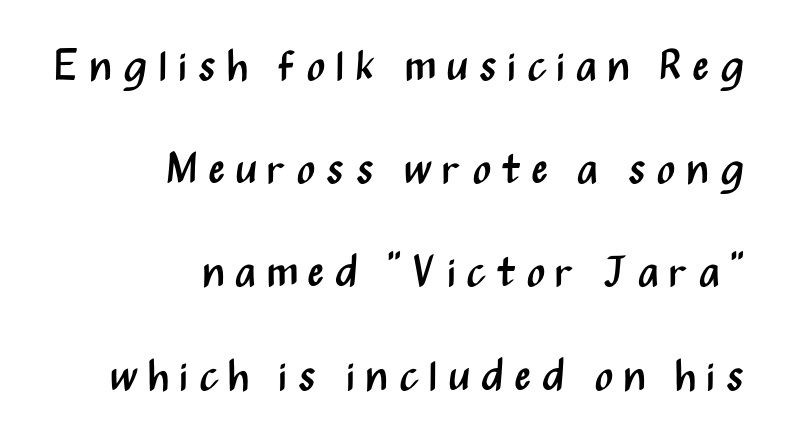
{"serif": "no", "italic": "no", "bold": "no", "weight": "regular", "width": "condensed", "stroke_contrast": "medium", "x_height": "medium", "monospaced": "no", "underline": "no", "align": "right", "line_spacing": "loose", "line_spacing_ratio": 2.4, "letter_spacing": "wide", "letter_spacing_em": 0.23, "glyph_px": 43}
